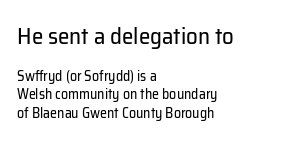
The image shows 23 px text type, upright; set left-aligned, normal line spacing (1.3x), normal letter spacing, not underlined; the first (top) block is 1.64x larger.
